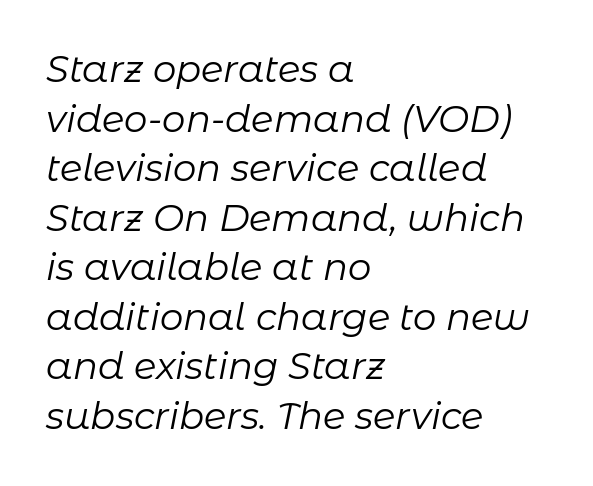
Q: Is the text bold? A: No.
Q: Is the text italic (slanted)? A: Yes, it leans right by about 11 degrees.
Q: Is the text underlined? A: No.
Q: How is the paragraph aligned? A: Left-aligned.
Q: Is the spacing between letters normal or unusually wide? A: Normal.
Q: Is the spacing between lines tight, normal or loose? A: Normal.
Q: Width (condensed, normal, or wide)? A: Normal.
Q: Stroke contrast? A: Low.
Q: x-height? A: Medium.
Q: Monospaced? A: No.
